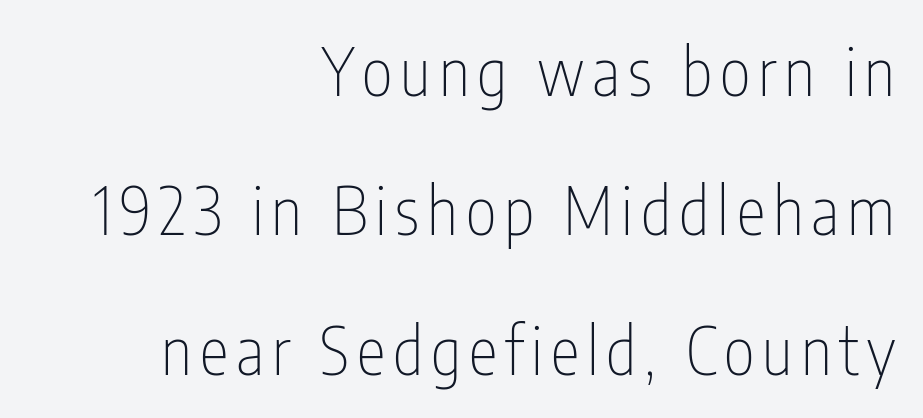
The space between consecutive lines is lavish. Type without underlining. A flush-right, rag-left setting is used for this passage. Looks like regular typesetting: each glyph gets only the width it needs. When letters stand straight like this, we call the style roman or upright.
